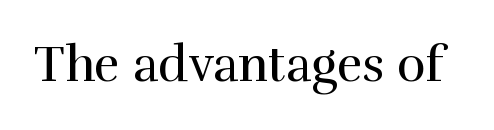
The image shows 49 px regular-weight serif type, upright; set normal letter spacing, not underlined; a medium x-height.
